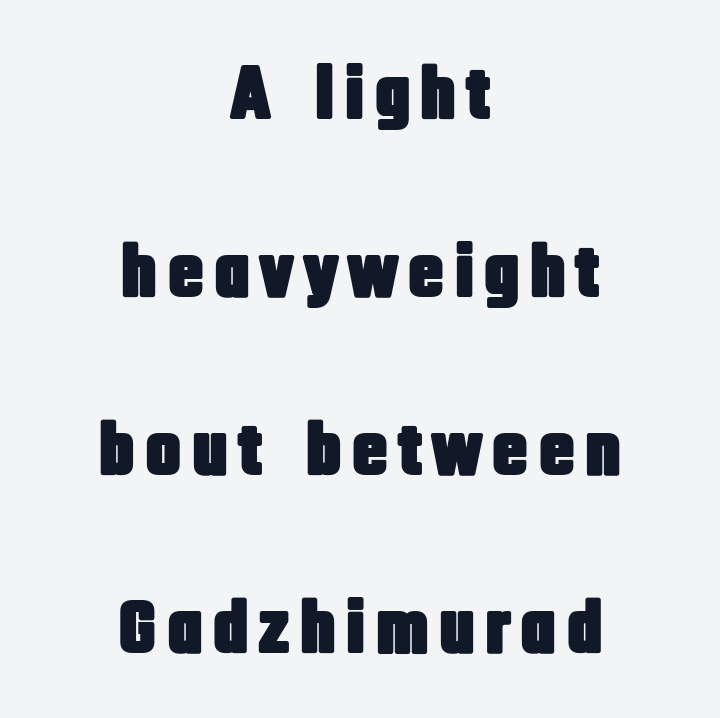
The characters display no serif detailing; their extremities are plain. Each new line begins a long way beneath the previous one. Style check: upright. Think of a printed novel: that variable character pitch is what you see here.
